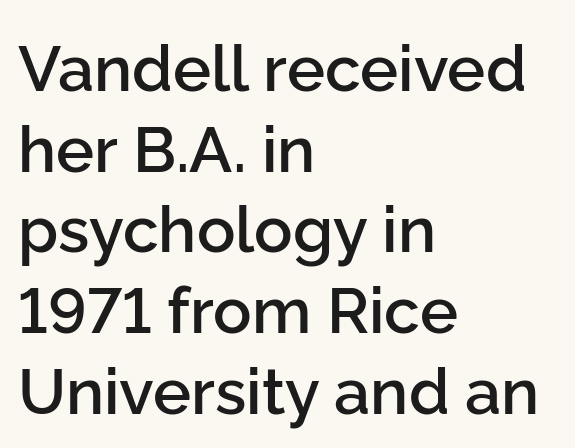
Q: Is the text bold? A: Semi-bold.
Q: Is the text italic (slanted)? A: No, it is upright.
Q: Is the typeface a serif or a sans-serif typeface? A: Sans-serif.
Q: Is the text underlined? A: No.
Q: How is the paragraph aligned? A: Left-aligned.
Q: Is the spacing between letters normal or unusually wide? A: Normal.
Q: Is the spacing between lines tight, normal or loose? A: Normal.
Q: Width (condensed, normal, or wide)? A: Normal.
Q: Stroke contrast? A: Low.
Q: x-height? A: Medium.
Q: Monospaced? A: No.
